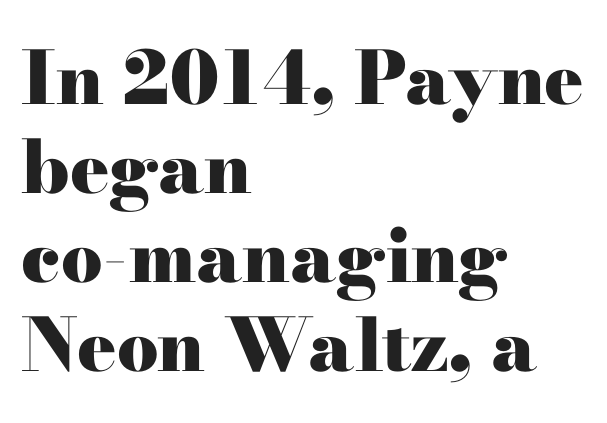
The letters sit at their default tracking, neither squeezed nor spread. Lines of text with bare space underneath. Heavy-handed strokes throughout: this text is bold. Line beginnings align vertically; line endings do not.
